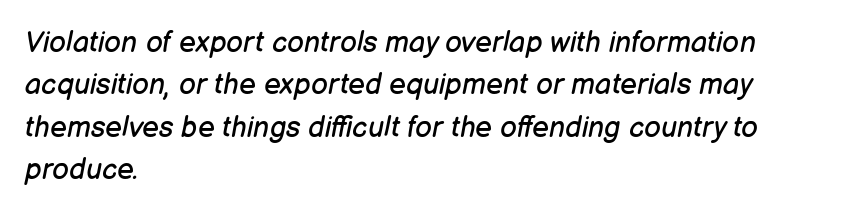
The image shows 29 px regular-weight type, italic (leaning right); set left-aligned, normal line spacing (1.46x), normal letter spacing, not underlined; low stroke contrast and a medium x-height.
